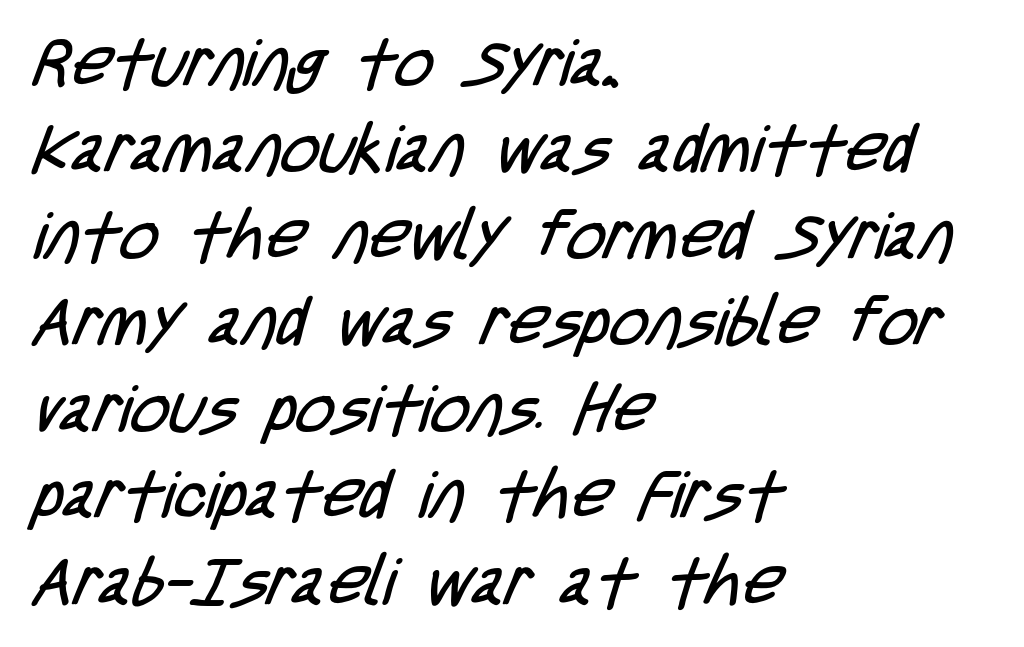
The rendering uses natural spacing where letterforms have individual widths. Caption: face not bold, strokes unweighted. This rendering uses left alignment, leaving the right contour irregular. Here the glyphs are tracked normally, forming tight word shapes. A typesetter would label this face a sans. The designer left line spacing at the default.
